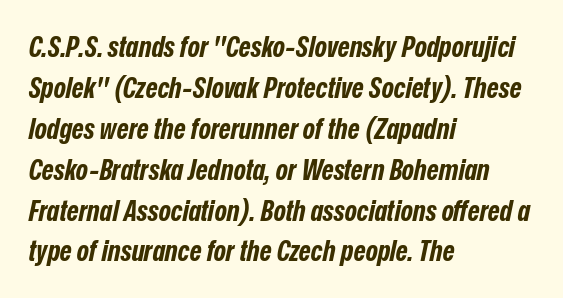
The line texture is even and compact thanks to regular tracking. Anything drawn beneath the words? Only blank space. Designer's note — italics engaged. A dark, heavy texture on the line: the type is bold. Line beginnings align vertically; line endings do not. Each new line begins a customary step beneath the previous one.
